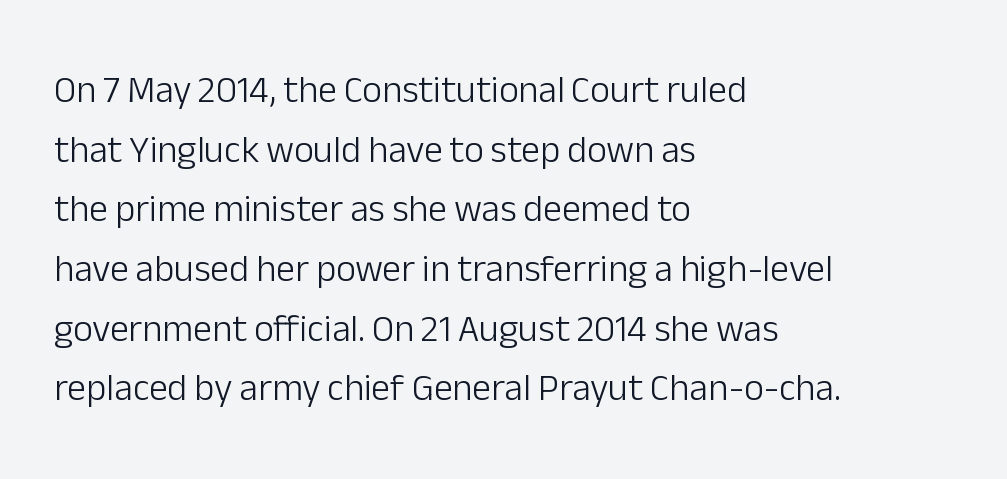
The image shows 38 px light sans-serif type, upright; set left-aligned, normal line spacing (1.57x), normal letter spacing, not underlined; low stroke contrast and a medium x-height.
